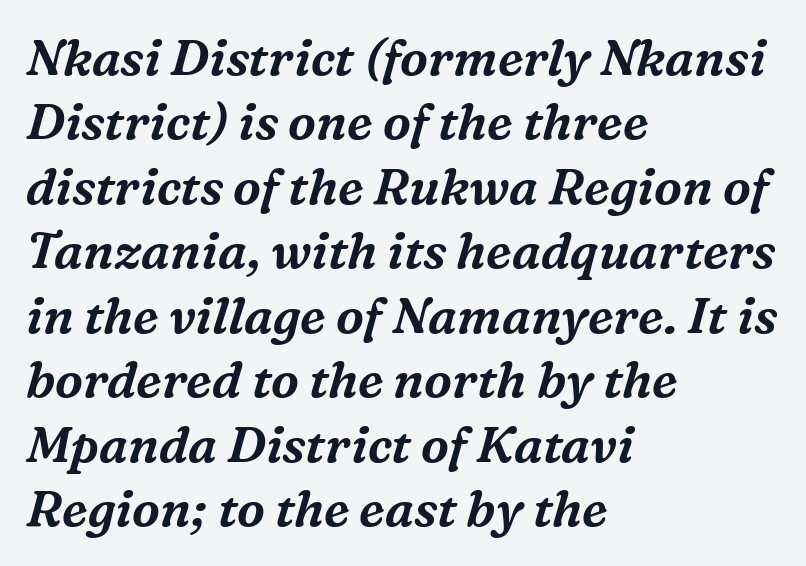
A clean baseline with only descenders dipping below it. The rendering uses natural spacing where letterforms have individual widths. Font category for this specimen: serif. Summary of vertical rhythm: regular, with standard interline spacing. Tracking value appears to be zero — textbook default spacing.
